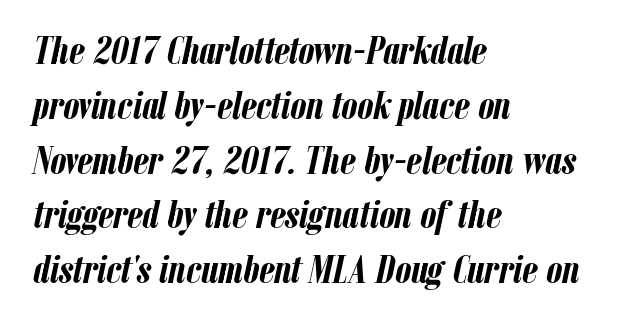
The image shows 40 px semibold, condensed type, italic (leaning right); set left-aligned, normal line spacing (1.37x), normal letter spacing, not underlined; low stroke contrast and a medium x-height.
